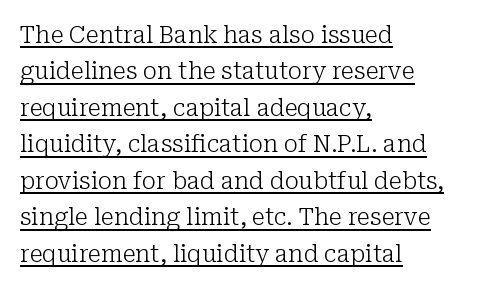
Q: Is the text bold? A: No.
Q: Is the text italic (slanted)? A: No, it is upright.
Q: Is the text underlined? A: Yes.
Q: How is the paragraph aligned? A: Left-aligned.
Q: Is the spacing between letters normal or unusually wide? A: Normal.
Q: Is the spacing between lines tight, normal or loose? A: Normal.
